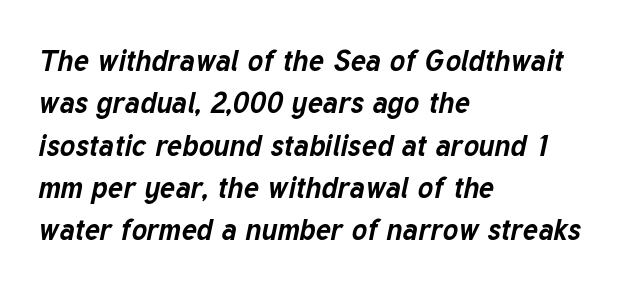
Looks like regular typesetting: each glyph gets only the width it needs. Compared with a centered layout, this one pins lines to the left instead. The rendering uses a bold face; every stroke is thick and dark. The tracking reads as untouched default to a designer's eye. A normal amount of white space separates one row of letters from the next. The zone under the glyphs is completely vacant.
